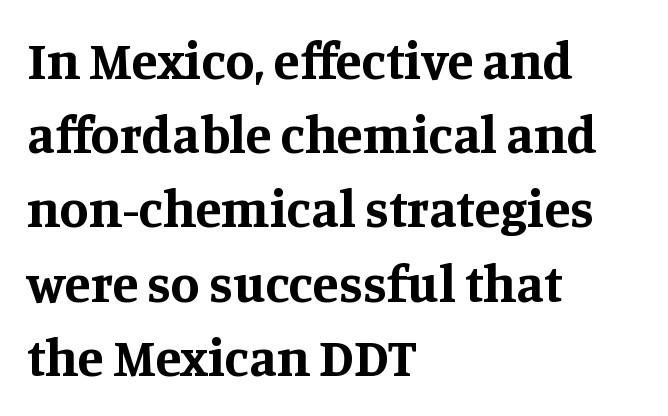
{"serif": "yes", "italic": "no", "bold": "yes", "weight": "bold", "width": "normal", "stroke_contrast": "medium", "x_height": "large", "monospaced": "no", "underline": "no", "align": "left", "line_spacing": "normal", "line_spacing_ratio": 1.4, "letter_spacing": "normal", "letter_spacing_em": 0.0, "glyph_px": 53}
